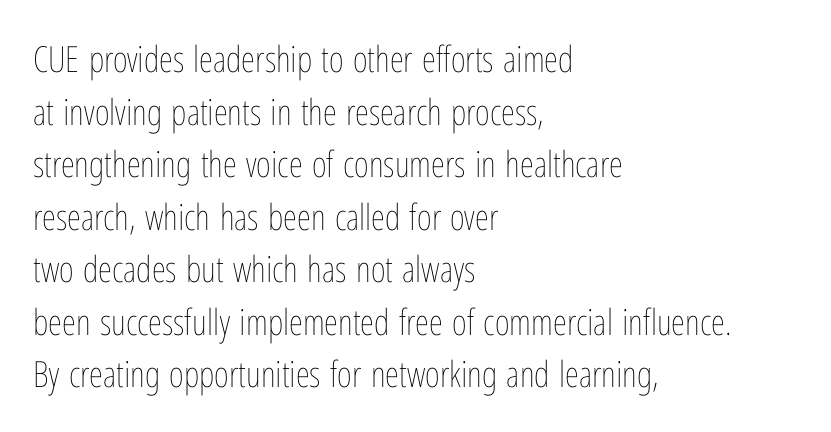
Q: Is the text bold? A: No.
Q: Is the text italic (slanted)? A: No, it is upright.
Q: Is the text underlined? A: No.
Q: How is the paragraph aligned? A: Left-aligned.
Q: Is the spacing between letters normal or unusually wide? A: Normal.
Q: Is the spacing between lines tight, normal or loose? A: Normal.
Q: Width (condensed, normal, or wide)? A: Condensed.
Q: Stroke contrast? A: Low.
Q: x-height? A: Medium.
Q: Monospaced? A: No.
